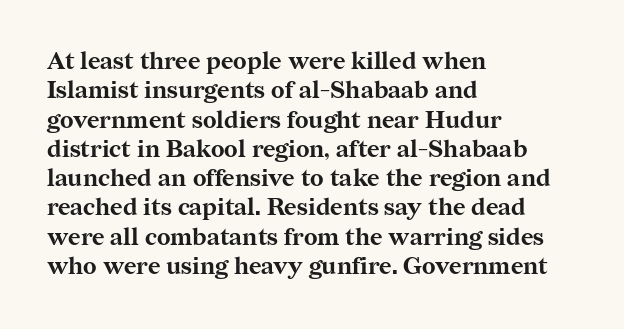
{"italic": "no", "bold": "yes", "underline": "no", "align": "left", "line_spacing_ratio": 1.22, "letter_spacing": "normal", "letter_spacing_em": 0.0, "glyph_px": 24}
